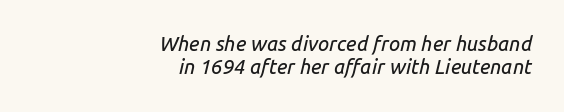
The image shows 20 px text type, italic (leaning right); set right-aligned, tight line spacing (1.13x), normal letter spacing, not underlined.
